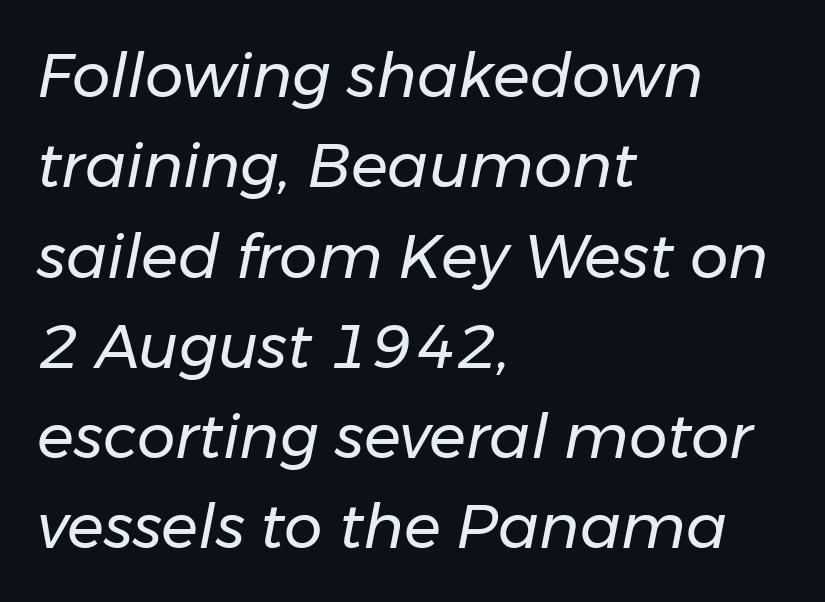
Q: Is the text bold? A: No.
Q: Is the text italic (slanted)? A: Yes, it leans right by about 11 degrees.
Q: Is the text underlined? A: No.
Q: How is the paragraph aligned? A: Left-aligned.
Q: Is the spacing between letters normal or unusually wide? A: Normal.
Q: Is the spacing between lines tight, normal or loose? A: Normal.
Q: Width (condensed, normal, or wide)? A: Normal.
Q: Stroke contrast? A: Low.
Q: x-height? A: Medium.
Q: Monospaced? A: No.
